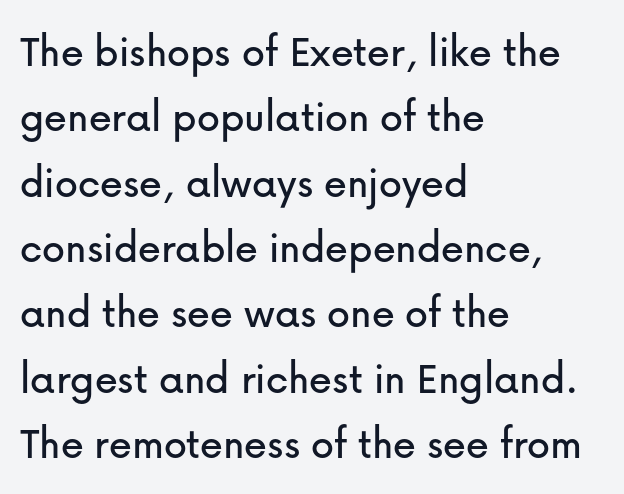
The image shows 46 px sans-serif type, upright; set left-aligned, normal line spacing (1.42x), normal letter spacing, not underlined; low stroke contrast and a medium x-height.
